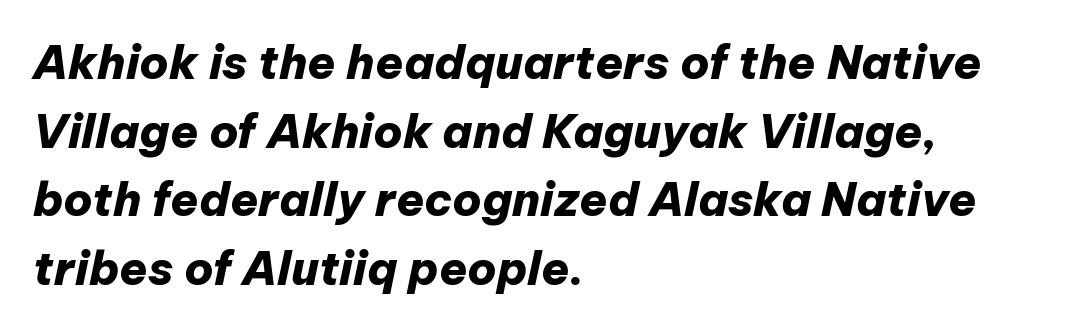
The image shows 46 px heavy type, italic (leaning right); set left-aligned, normal line spacing (1.49x), normal letter spacing, not underlined; low stroke contrast and a medium x-height.
